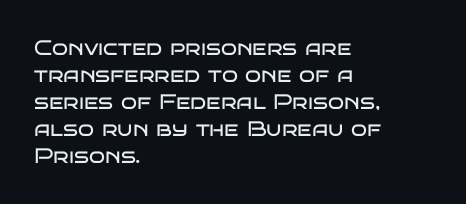
{"italic": "no", "bold": "no", "underline": "no", "align": "left", "line_spacing": "normal", "line_spacing_ratio": 1.29, "letter_spacing": "normal", "letter_spacing_em": 0.0, "glyph_px": 21}
